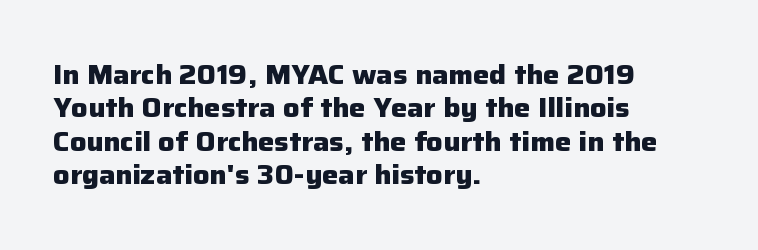
Q: Is the text bold? A: Yes.
Q: Is the text italic (slanted)? A: No, it is upright.
Q: Is the text underlined? A: No.
Q: How is the paragraph aligned? A: Left-aligned.
Q: Is the spacing between letters normal or unusually wide? A: Normal.
